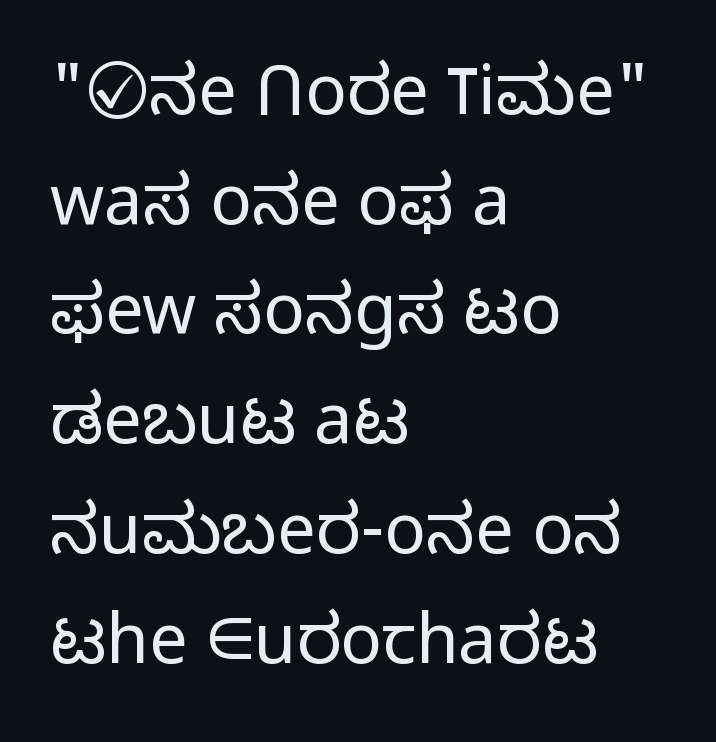
Reading down the column, the eye jumps a familiar distance to each next line. Glyph-to-glyph distance matches everyday printed text. Notice how the passage keeps a crisp vertical edge on the left only. Nothing heavy about these letters — not bold at all.
